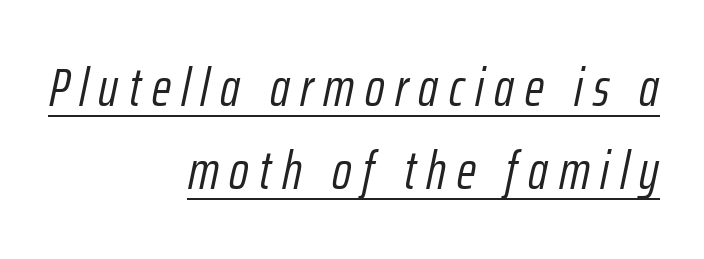
Q: Is the text bold? A: No.
Q: Is the text italic (slanted)? A: Yes, it leans right by about 12 degrees.
Q: Is the text underlined? A: Yes.
Q: How is the paragraph aligned? A: Right-aligned.
Q: Is the spacing between letters normal or unusually wide? A: Unusually wide.
Q: Is the spacing between lines tight, normal or loose? A: Normal.
Q: Width (condensed, normal, or wide)? A: Condensed.
Q: Stroke contrast? A: Low.
Q: x-height? A: Medium.
Q: Monospaced? A: No.
